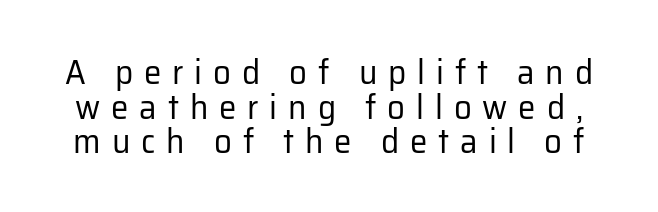
{"serif": "no", "italic": "no", "bold": "no", "weight": "regular", "width": "normal", "stroke_contrast": "low", "x_height": "medium", "monospaced": "no", "underline": "no", "line_spacing": "tight", "line_spacing_ratio": 0.99, "letter_spacing": "wide", "letter_spacing_em": 0.31, "glyph_px": 35}
